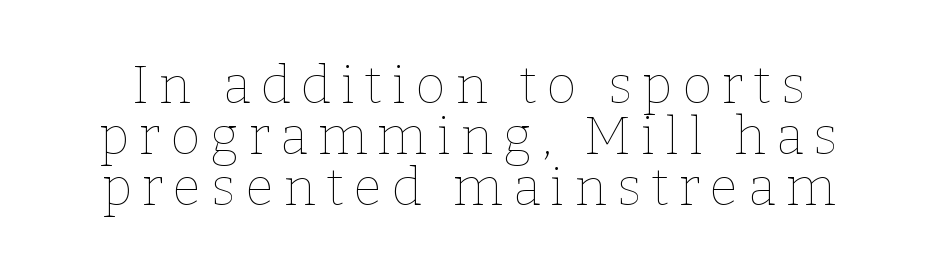
You could barely slide anything between these rows. No word sits above an underline. Do the characters align in a grid? No, the font is proportional. Compared with a typical body face, this is equally light or lighter still.
